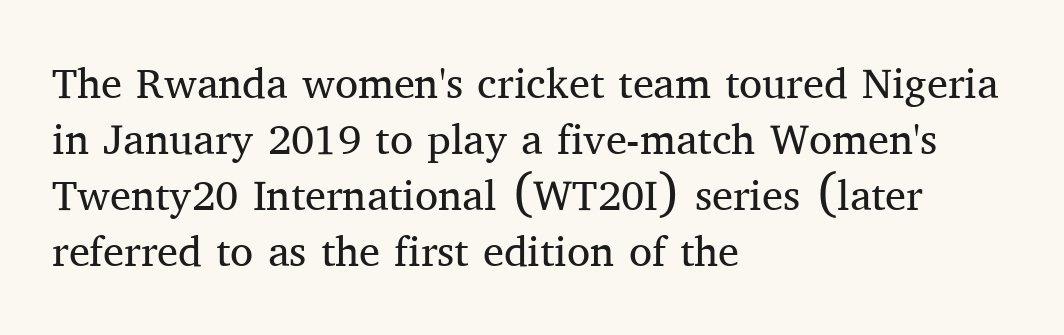
{"serif": "yes", "italic": "no", "bold": "no", "weight": "regular", "width": "normal", "stroke_contrast": "medium", "x_height": "medium", "monospaced": "no", "underline": "no", "align": "left", "line_spacing": "normal", "line_spacing_ratio": 1.33, "letter_spacing": "normal", "letter_spacing_em": 0.0, "glyph_px": 42}
